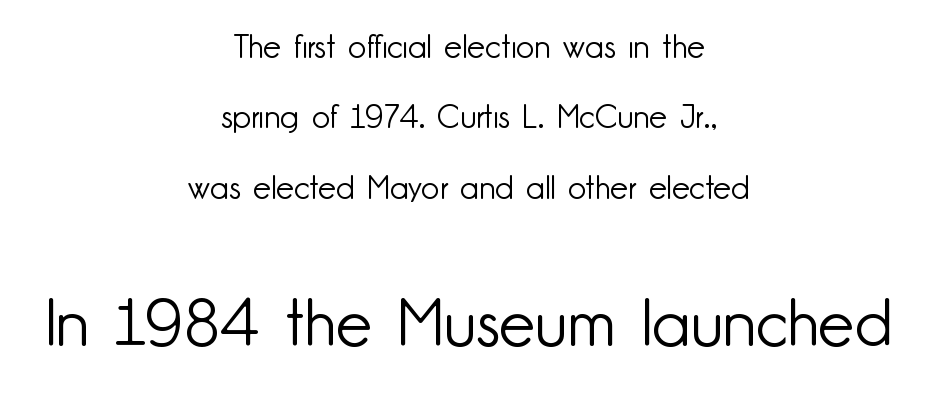
The image shows 65 px light sans-serif type, upright; set centered, loose line spacing (2.2x), normal letter spacing, not underlined; the second (bottom) block is 2.03x larger; low stroke contrast and a small x-height.
